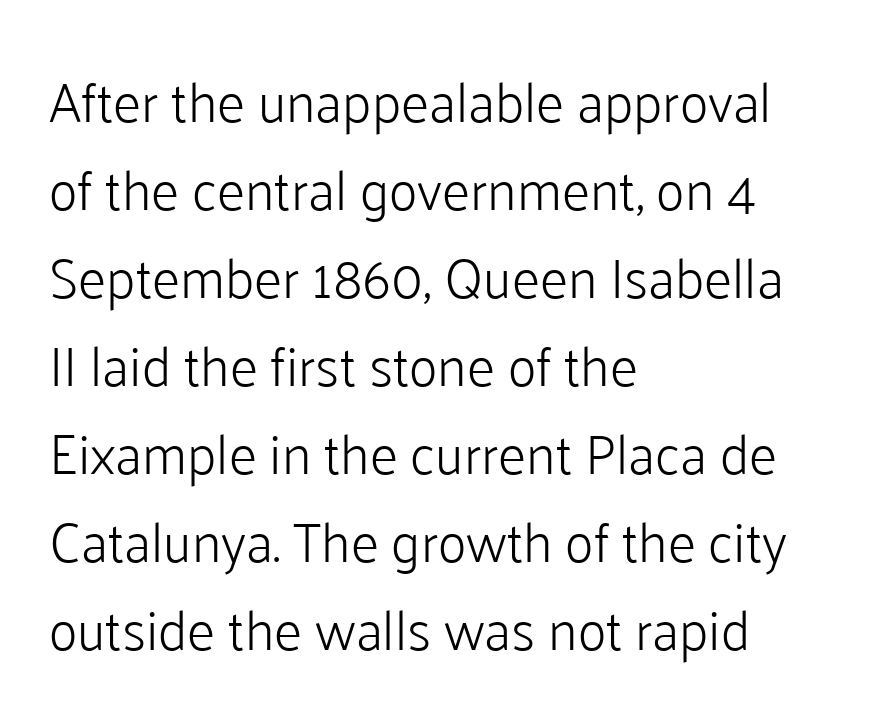
Q: Is the text bold? A: No.
Q: Is the text italic (slanted)? A: No, it is upright.
Q: Is the typeface a serif or a sans-serif typeface? A: Sans-serif.
Q: Is the text underlined? A: No.
Q: How is the paragraph aligned? A: Left-aligned.
Q: Is the spacing between letters normal or unusually wide? A: Normal.
Q: Is the spacing between lines tight, normal or loose? A: Normal.
Q: Width (condensed, normal, or wide)? A: Normal.
Q: Stroke contrast? A: Low.
Q: x-height? A: Medium.
Q: Monospaced? A: No.
